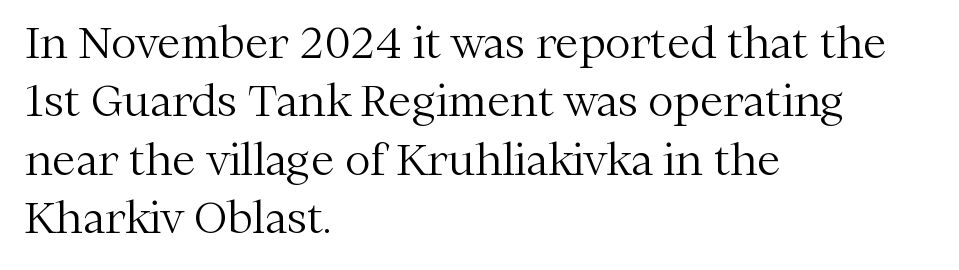
Left-aligned paragraph, ragged on the right. Students, observe: this is what conventionally led text looks like. Nothing heavy about these letters — not bold at all. Do the characters align in a grid? No, the font is proportional. In terms of posture, this sample is upright. Standard letterfit; no display-style spreading of the glyphs.
